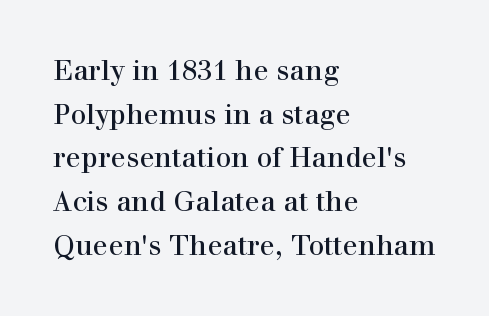
{"serif": "yes", "italic": "no", "bold": "no", "weight": "regular", "width": "normal", "stroke_contrast": "high", "x_height": "medium", "monospaced": "no", "underline": "no", "align": "left", "line_spacing": "normal", "line_spacing_ratio": 1.56, "letter_spacing": "normal", "letter_spacing_em": 0.0, "glyph_px": 28}
